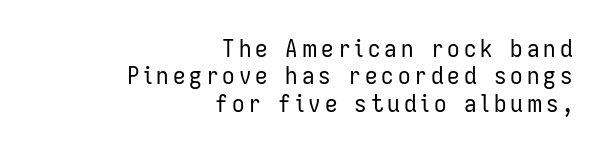
{"italic": "no", "bold": "no", "underline": "no", "align": "right", "line_spacing": "tight", "line_spacing_ratio": 1.1, "glyph_px": 25}
